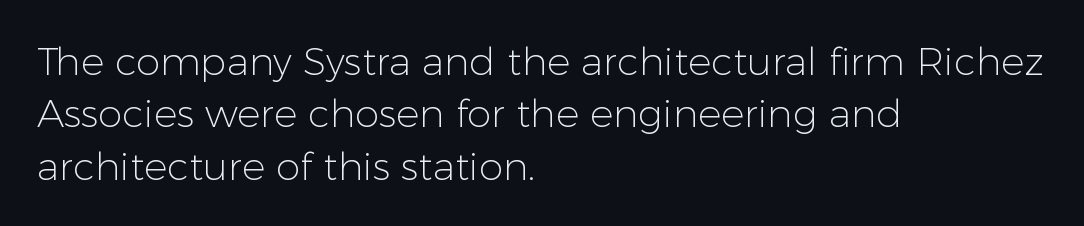
The image shows 39 px light sans-serif type, upright; set left-aligned, normal line spacing (1.34x), normal letter spacing, not underlined; low stroke contrast and a medium x-height.
